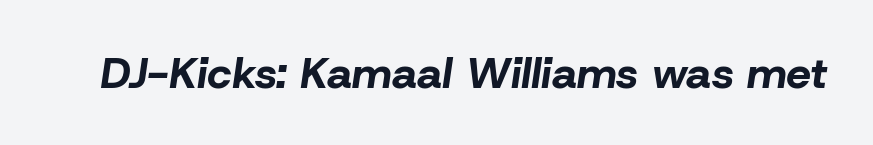
Q: Is the text bold? A: Yes.
Q: Is the text italic (slanted)? A: Yes, it leans right by about 8 degrees.
Q: Is the text underlined? A: No.
Q: Is the spacing between letters normal or unusually wide? A: Normal.
Q: Width (condensed, normal, or wide)? A: Normal.
Q: Stroke contrast? A: Low.
Q: x-height? A: Medium.
Q: Monospaced? A: No.
